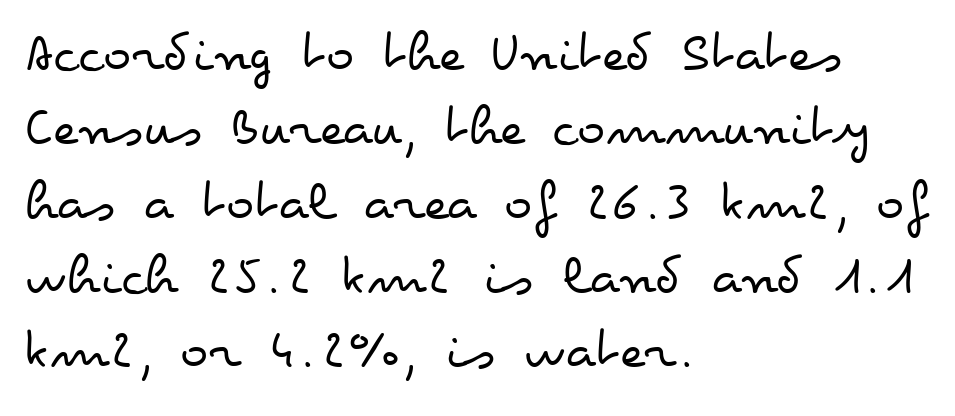
Upright lettering throughout. Weight: not bold — regular or lighter. The passage shown is typed in a proportional face where columns would drift. Does the leading feel generous? No, just average. The ragged edge is on the right, which tells us the setting is flush left.
